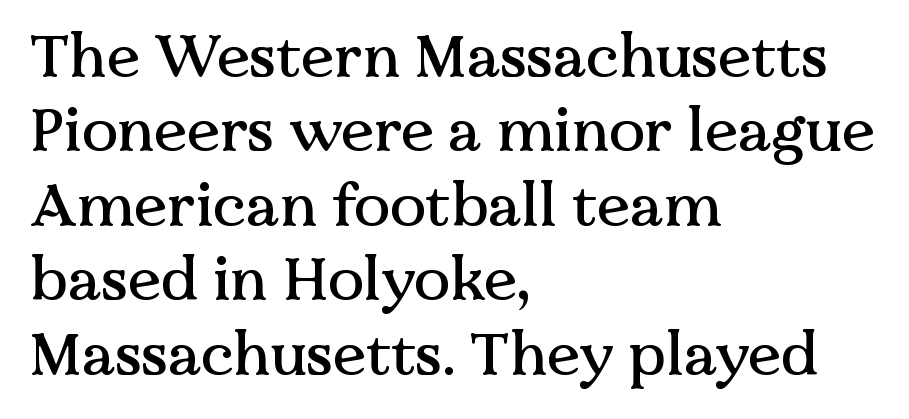
The image shows 60 px serif type, upright; set left-aligned, line spacing 1.24x, normal letter spacing, not underlined; medium stroke contrast and a medium x-height.
